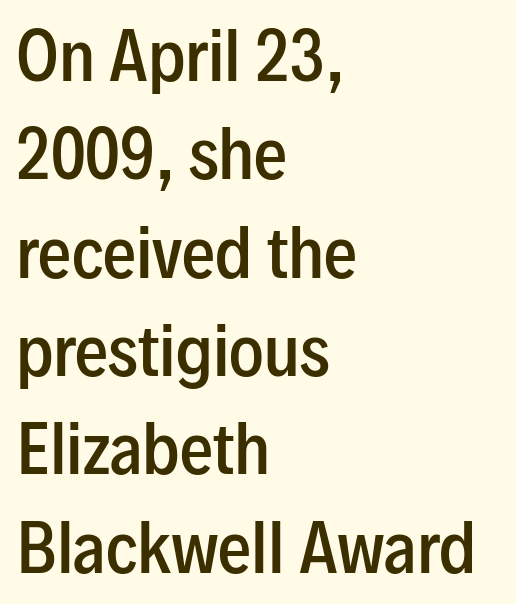
The image shows 66 px semibold, condensed sans-serif type, upright; set left-aligned, normal line spacing (1.49x), normal letter spacing, not underlined; low stroke contrast and a medium x-height.
